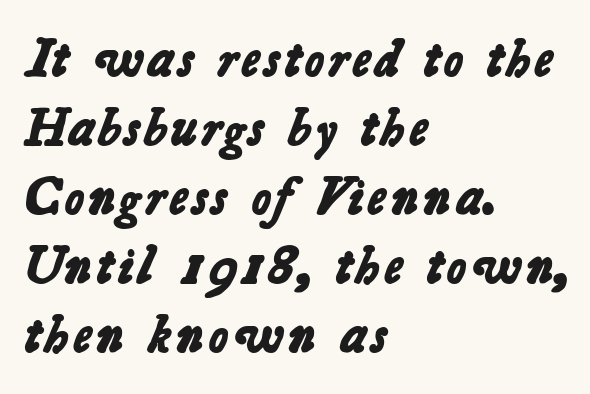
The image shows 53 px bold sans-serif type; set left-aligned, normal line spacing (1.3x), normal letter spacing, not underlined; low stroke contrast and a medium x-height.
